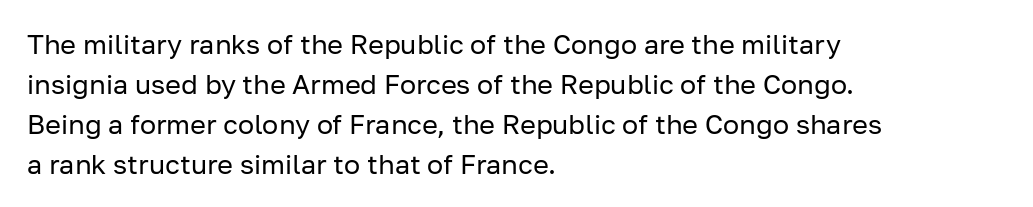
Italic: no, the glyphs are upright roman. Observe the ordinary spacing: letters are neighbours, not strangers. Line spacing here is normal. The zone under the glyphs is completely vacant. These lines stack with their left ends in a neat column.
